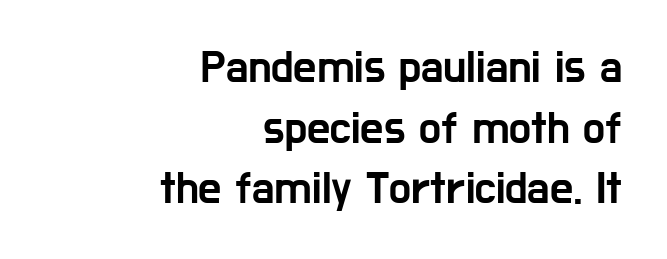
Q: Is the text italic (slanted)? A: No, it is upright.
Q: Is the typeface a serif or a sans-serif typeface? A: Sans-serif.
Q: Is the text underlined? A: No.
Q: How is the paragraph aligned? A: Right-aligned.
Q: Is the spacing between letters normal or unusually wide? A: Normal.
Q: Is the spacing between lines tight, normal or loose? A: Normal.
Q: Width (condensed, normal, or wide)? A: Condensed.
Q: Stroke contrast? A: Low.
Q: x-height? A: Medium.
Q: Monospaced? A: No.
